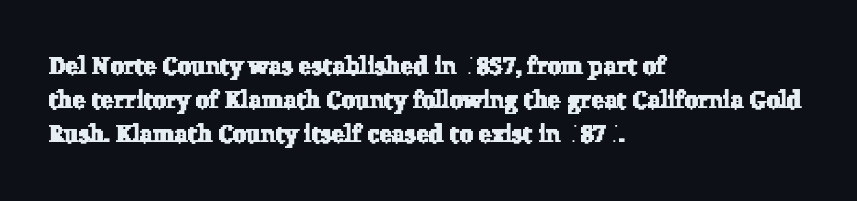
Successive baselines arrive at the customary interval. Caption: multi-line text, flush left, ragged right. Honestly, there is no underline to notice here at all. Letter spacing: default.
